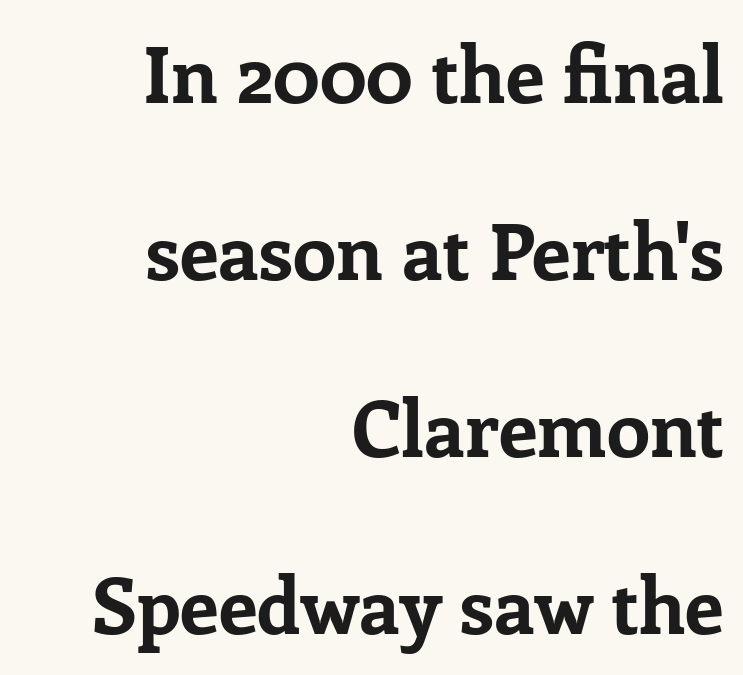
{"serif": "yes", "italic": "no", "bold": "yes", "weight": "bold", "width": "normal", "stroke_contrast": "low", "x_height": "medium", "monospaced": "no", "underline": "no", "align": "right", "line_spacing": "loose", "line_spacing_ratio": 2.27, "letter_spacing": "normal", "letter_spacing_em": 0.0, "glyph_px": 78}
